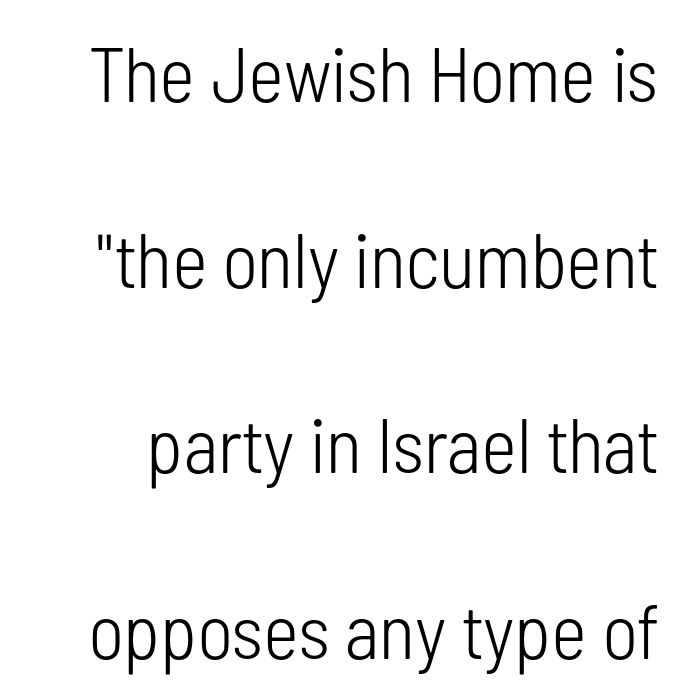
The image shows 77 px light, condensed sans-serif type, upright; set loose line spacing (2.41x), normal letter spacing, not underlined; low stroke contrast and a medium x-height.
